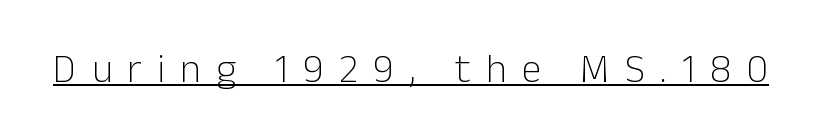
{"serif": "no", "italic": "no", "bold": "no", "weight": "light", "width": "normal", "stroke_contrast": "low", "x_height": "medium", "monospaced": "no", "underline": "yes", "letter_spacing": "wide", "letter_spacing_em": 0.38, "glyph_px": 40}
